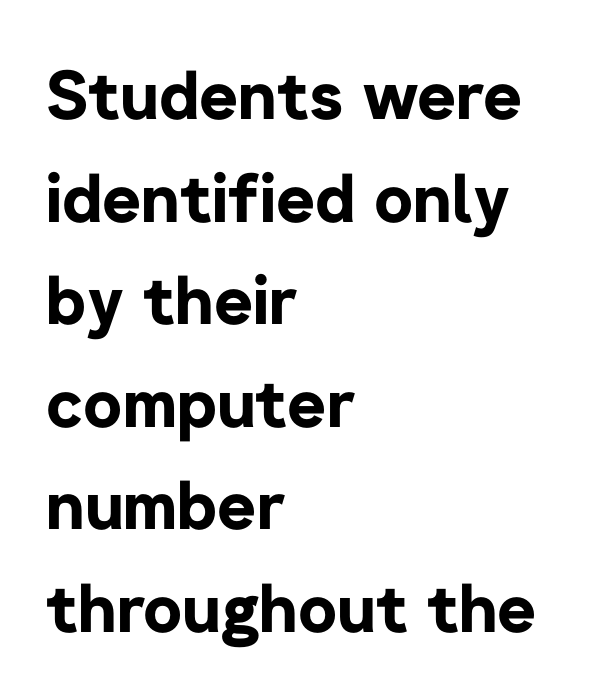
{"serif": "no", "italic": "no", "bold": "yes", "weight": "bold", "width": "normal", "stroke_contrast": "low", "x_height": "medium", "monospaced": "no", "underline": "no", "align": "left", "line_spacing": "normal", "line_spacing_ratio": 1.53, "letter_spacing": "normal", "letter_spacing_em": 0.0, "glyph_px": 67}
